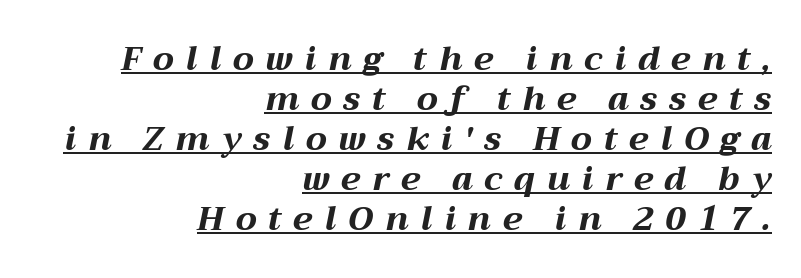
The image shows 33 px bold, wide type, italic (leaning right); set right-aligned, line spacing 1.21x, unusually wide letter spacing (+0.36 em), underlined; medium stroke contrast and a medium x-height.
